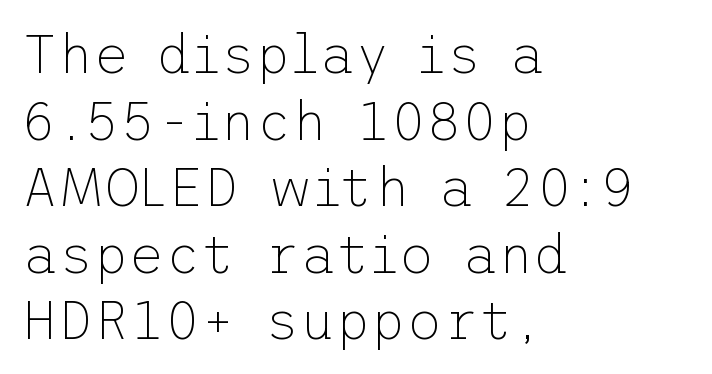
Q: Is the text bold? A: No.
Q: Is the text italic (slanted)? A: No, it is upright.
Q: Is the typeface a serif or a sans-serif typeface? A: Sans-serif.
Q: Is the text underlined? A: No.
Q: How is the paragraph aligned? A: Left-aligned.
Q: Is the spacing between letters normal or unusually wide? A: Normal.
Q: Width (condensed, normal, or wide)? A: Normal.
Q: Stroke contrast? A: Low.
Q: x-height? A: Medium.
